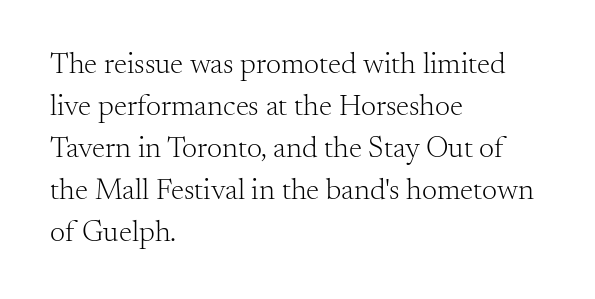
Visually the block forms a straight wall on the left and a jagged coastline on the right. Words appear dense and cohesive because spacing is normal. The font is comparable to plain body text, perhaps lighter. The characters display serif detailing at their extremities.
